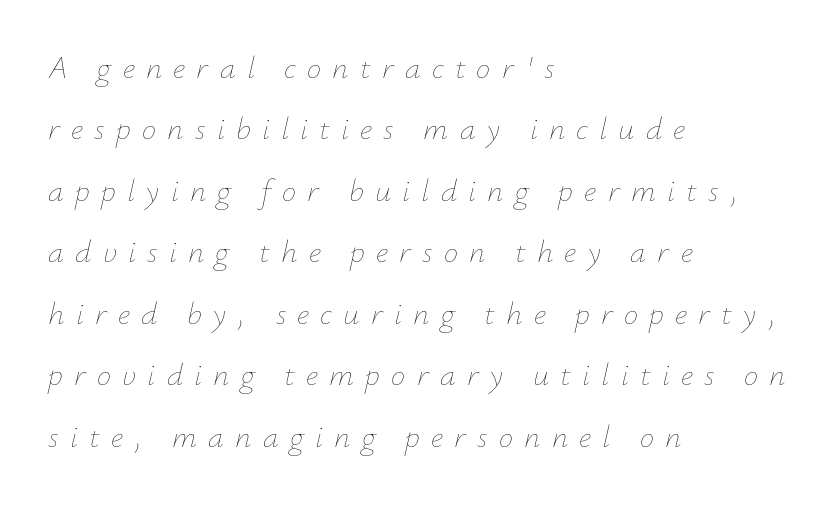
The image shows 32 px thin type, italic (leaning right); set left-aligned, loose line spacing (1.92x), unusually wide letter spacing (+0.35 em), not underlined; low stroke contrast and a small x-height.
